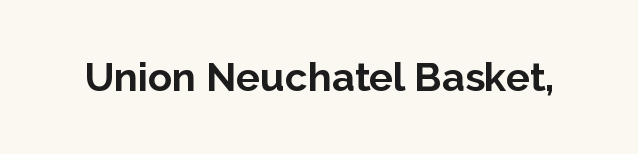
The type is set solid horizontally, with unmodified tracking. Descenders are the only things crossing below the line. Every letter is thick-stroked: bold, no question. Each letter keeps its own natural width here, so spacing adapts to shape.
